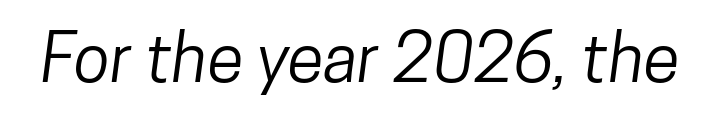
Q: Is the typeface a serif or a sans-serif typeface? A: Sans-serif.
Q: Is the text underlined? A: No.
Q: Is the spacing between letters normal or unusually wide? A: Normal.
Q: Width (condensed, normal, or wide)? A: Condensed.
Q: Stroke contrast? A: Low.
Q: x-height? A: Medium.
Q: Monospaced? A: No.
